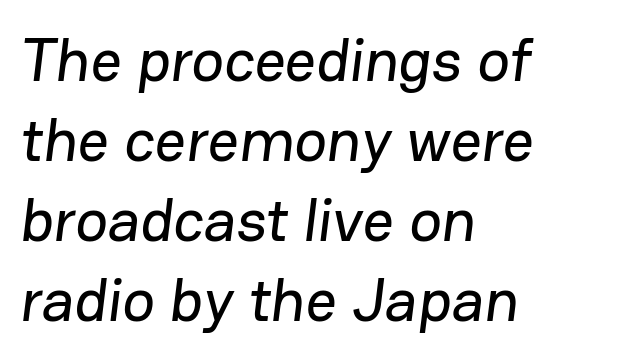
Q: Is the typeface a serif or a sans-serif typeface? A: Sans-serif.
Q: Is the text underlined? A: No.
Q: How is the paragraph aligned? A: Left-aligned.
Q: Is the spacing between letters normal or unusually wide? A: Normal.
Q: Is the spacing between lines tight, normal or loose? A: Normal.
Q: Width (condensed, normal, or wide)? A: Normal.
Q: Stroke contrast? A: Low.
Q: x-height? A: Medium.
Q: Monospaced? A: No.
